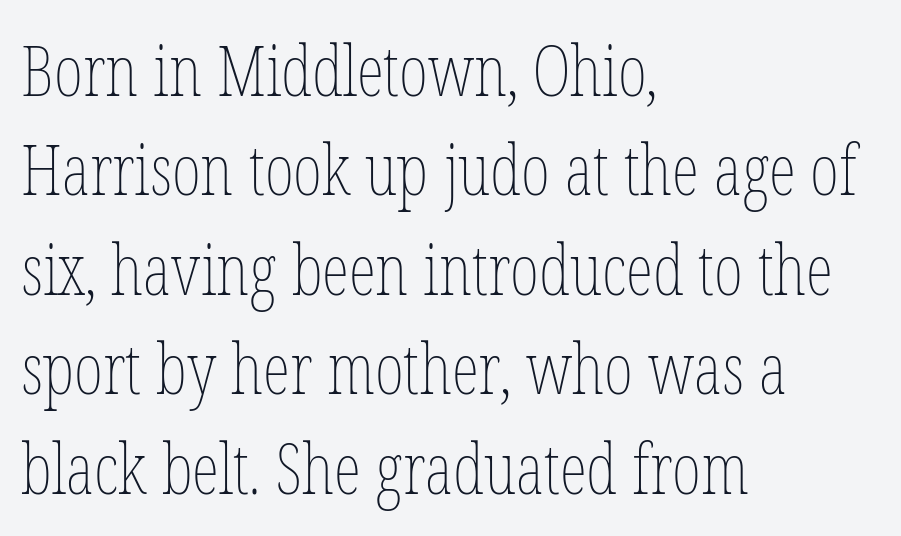
Q: Is the text bold? A: No.
Q: Is the text italic (slanted)? A: No, it is upright.
Q: Is the text underlined? A: No.
Q: How is the paragraph aligned? A: Left-aligned.
Q: Is the spacing between letters normal or unusually wide? A: Normal.
Q: Is the spacing between lines tight, normal or loose? A: Normal.
Q: Width (condensed, normal, or wide)? A: Condensed.
Q: Stroke contrast? A: Low.
Q: x-height? A: Medium.
Q: Monospaced? A: No.
